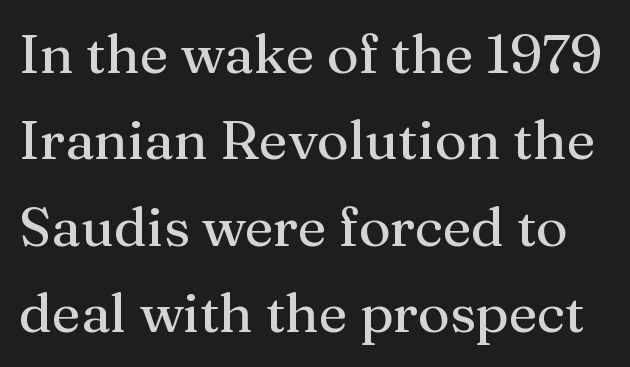
The image shows 55 px serif type, upright; set normal line spacing (1.57x), normal letter spacing, not underlined; medium stroke contrast and a medium x-height.
